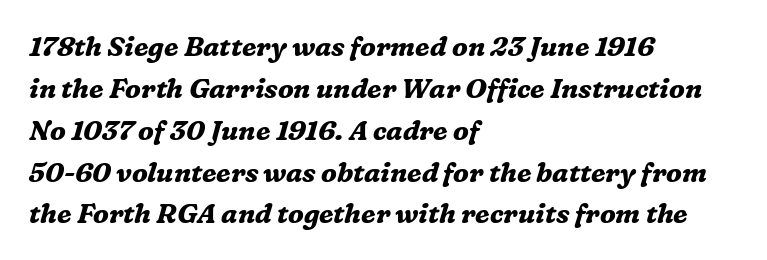
The zone under the glyphs is completely vacant. Caption: multi-line text, flush left, ragged right. Students, note that the glyphs here touch the page at normal intervals. Emphasis by weight is at full strength: bold. Observe the lean: these are italic letterforms.
